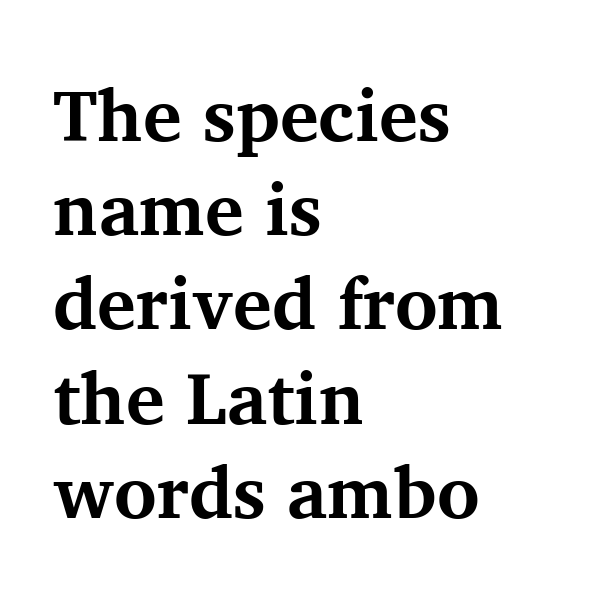
Q: Is the text bold? A: Yes.
Q: Is the text italic (slanted)? A: No, it is upright.
Q: Is the typeface a serif or a sans-serif typeface? A: Serif.
Q: Is the text underlined? A: No.
Q: How is the paragraph aligned? A: Left-aligned.
Q: Is the spacing between letters normal or unusually wide? A: Normal.
Q: Is the spacing between lines tight, normal or loose? A: Normal.
Q: Width (condensed, normal, or wide)? A: Normal.
Q: Stroke contrast? A: Medium.
Q: x-height? A: Medium.
Q: Monospaced? A: No.
